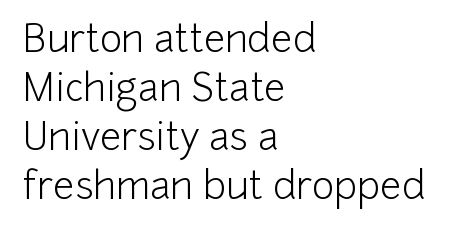
Every character sits straight up, as roman type does. The letters sit at their default tracking, neither squeezed nor spread. Visually the block forms a straight wall on the left and a jagged coastline on the right. This sample has the flowing, uneven cadence of proportional lettering.
